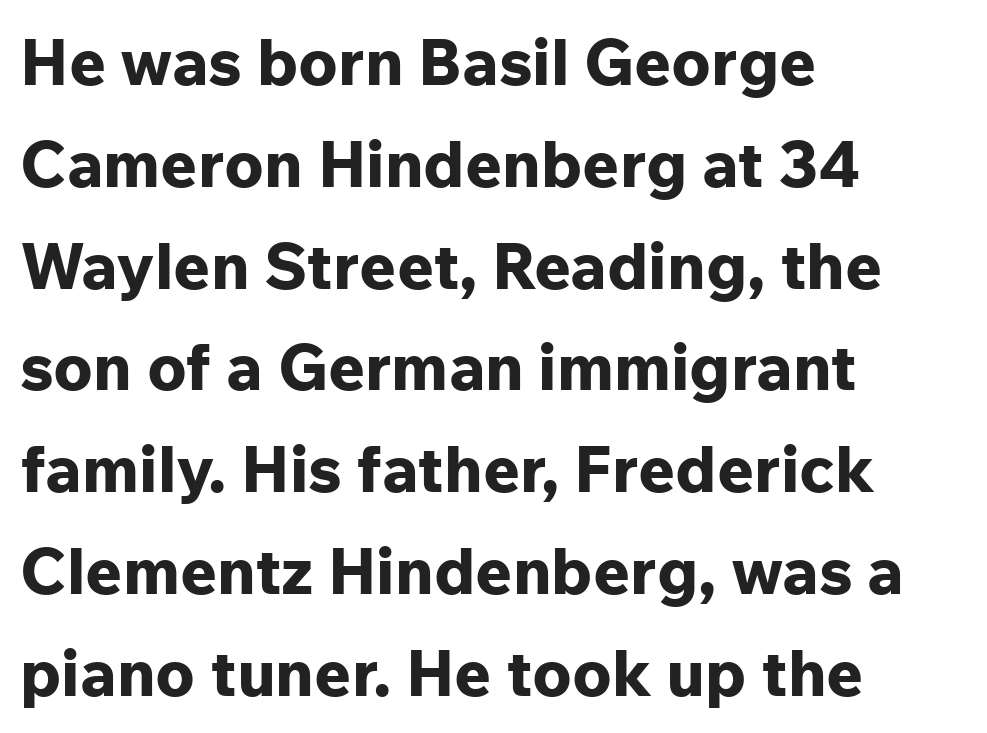
A student would call this left alignment; a typographer would say flush left, rag right. Successive baselines arrive at the customary interval. These lines carry a lot of weight — the face is fully bold. Is this a sans? Yes — the strokes have no serifs.
